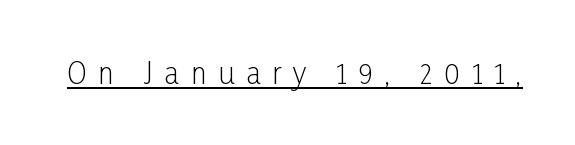
No chunkiness to these letters — they're not bold. The face used here is a sans, in the tradition of grotesques and geometrics. Students, observe the line beneath the letters — that is underlining. Between one letter and the next there's a generous, obvious gap. When letters stand straight like this, we call the style roman or upright.
